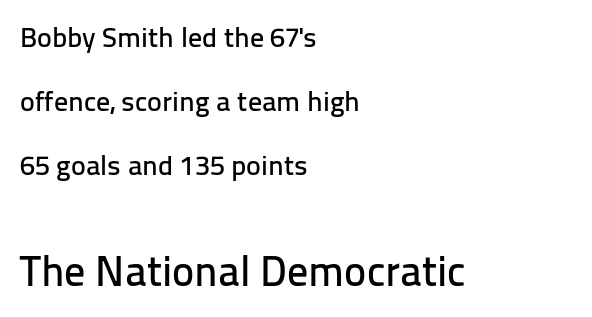
Q: Is the text italic (slanted)? A: No, it is upright.
Q: Is the typeface a serif or a sans-serif typeface? A: Sans-serif.
Q: Is the text underlined? A: No.
Q: How is the paragraph aligned? A: Left-aligned.
Q: Is the spacing between letters normal or unusually wide? A: Normal.
Q: Is the spacing between lines tight, normal or loose? A: Loose.
Q: Which block of text is set in a larger size, the first (top) or the second (bottom)? A: The second (bottom) one.
Q: Width (condensed, normal, or wide)? A: Normal.
Q: Stroke contrast? A: Low.
Q: x-height? A: Medium.
Q: Monospaced? A: No.
